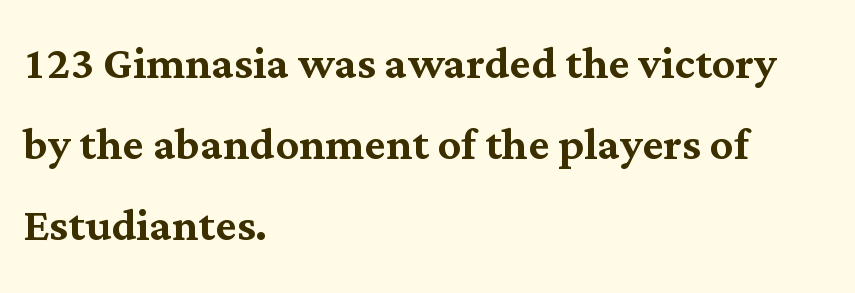
Q: Is the text italic (slanted)? A: No, it is upright.
Q: Is the typeface a serif or a sans-serif typeface? A: Serif.
Q: Is the text underlined? A: No.
Q: How is the paragraph aligned? A: Left-aligned.
Q: Is the spacing between letters normal or unusually wide? A: Normal.
Q: Is the spacing between lines tight, normal or loose? A: Normal.
Q: Width (condensed, normal, or wide)? A: Normal.
Q: Stroke contrast? A: Medium.
Q: x-height? A: Medium.
Q: Monospaced? A: No.
